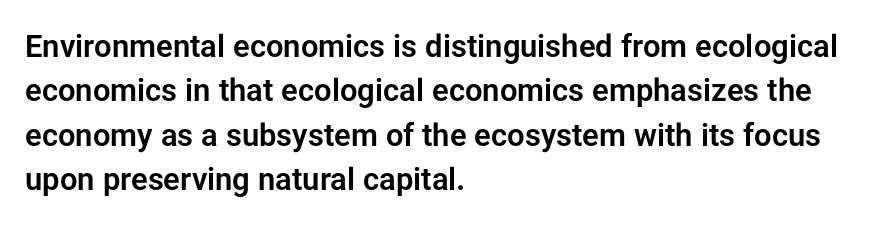
{"serif": "no", "italic": "no", "width": "normal", "stroke_contrast": "low", "x_height": "medium", "monospaced": "no", "underline": "no", "align": "left", "line_spacing": "normal", "line_spacing_ratio": 1.43, "letter_spacing": "normal", "letter_spacing_em": 0.0, "glyph_px": 31}
